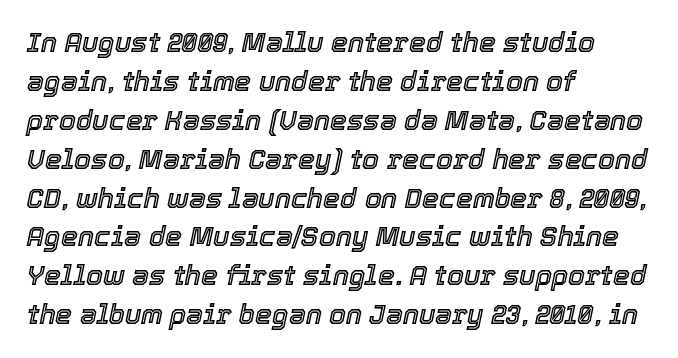
Q: Is the text italic (slanted)? A: Yes, it leans right by about 12 degrees.
Q: Is the text underlined? A: No.
Q: How is the paragraph aligned? A: Left-aligned.
Q: Is the spacing between letters normal or unusually wide? A: Normal.
Q: Is the spacing between lines tight, normal or loose? A: Normal.
